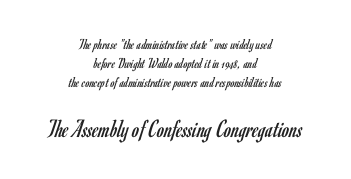
Q: Is the text bold? A: No.
Q: Is the text italic (slanted)? A: Yes.
Q: Is the text underlined? A: No.
Q: How is the paragraph aligned? A: Centered.
Q: Is the spacing between letters normal or unusually wide? A: Normal.
Q: Is the spacing between lines tight, normal or loose? A: Normal.
Q: Which block of text is set in a larger size, the first (top) or the second (bottom)? A: The second (bottom) one.
